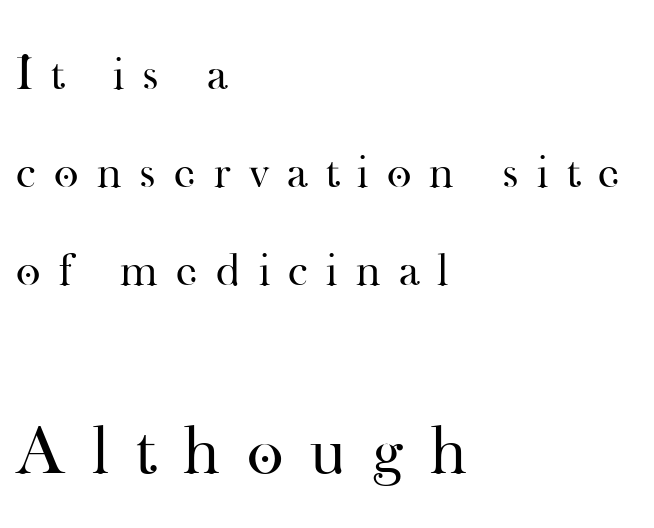
Q: Is the text bold? A: No.
Q: Is the text italic (slanted)? A: No, it is upright.
Q: Is the typeface a serif or a sans-serif typeface? A: Serif.
Q: Is the text underlined? A: No.
Q: How is the paragraph aligned? A: Left-aligned.
Q: Is the spacing between letters normal or unusually wide? A: Unusually wide.
Q: Is the spacing between lines tight, normal or loose? A: Loose.
Q: Which block of text is set in a larger size, the first (top) or the second (bottom)? A: The second (bottom) one.
Q: Width (condensed, normal, or wide)? A: Normal.
Q: Stroke contrast? A: High.
Q: x-height? A: Small.
Q: Monospaced? A: No.
